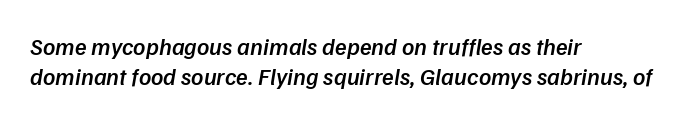
The image shows 24 px text type, italic (leaning right); set left-aligned, line spacing 1.23x, normal letter spacing, not underlined.
